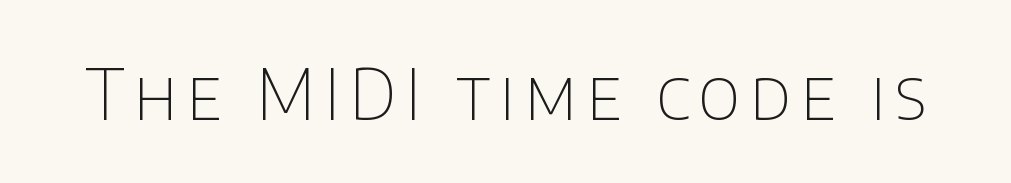
{"serif": "no", "italic": "no", "bold": "no", "weight": "thin", "width": "normal", "stroke_contrast": "low", "x_height": "large", "monospaced": "no", "underline": "no", "glyph_px": 70}
